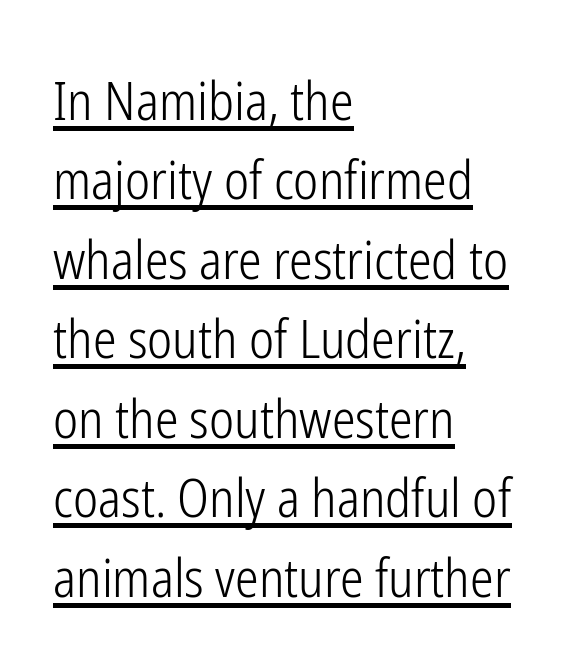
The image shows 53 px light, condensed sans-serif type, upright; set left-aligned, normal line spacing (1.5x), normal letter spacing, underlined; low stroke contrast and a medium x-height.
